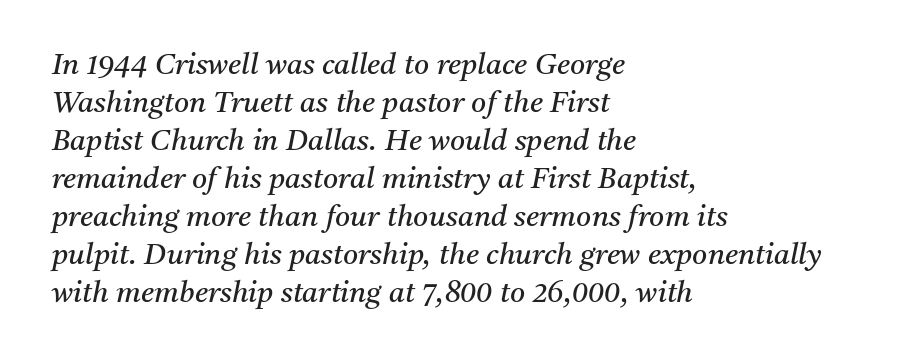
Q: Is the text bold? A: No.
Q: Is the text italic (slanted)? A: Yes, it leans right by about 11 degrees.
Q: Is the typeface a serif or a sans-serif typeface? A: Serif.
Q: Is the text underlined? A: No.
Q: How is the paragraph aligned? A: Left-aligned.
Q: Is the spacing between letters normal or unusually wide? A: Normal.
Q: Is the spacing between lines tight, normal or loose? A: Normal.
Q: Width (condensed, normal, or wide)? A: Normal.
Q: Stroke contrast? A: Medium.
Q: x-height? A: Medium.
Q: Monospaced? A: No.
